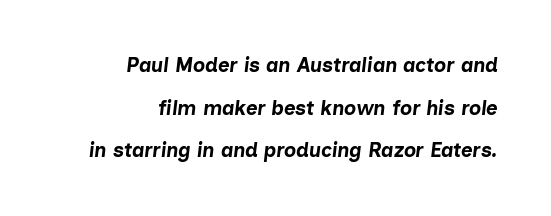
Q: Is the text bold? A: Yes.
Q: Is the text italic (slanted)? A: Yes, it leans right by about 7 degrees.
Q: Is the text underlined? A: No.
Q: How is the paragraph aligned? A: Right-aligned.
Q: Is the spacing between letters normal or unusually wide? A: Normal.
Q: Is the spacing between lines tight, normal or loose? A: Loose.
